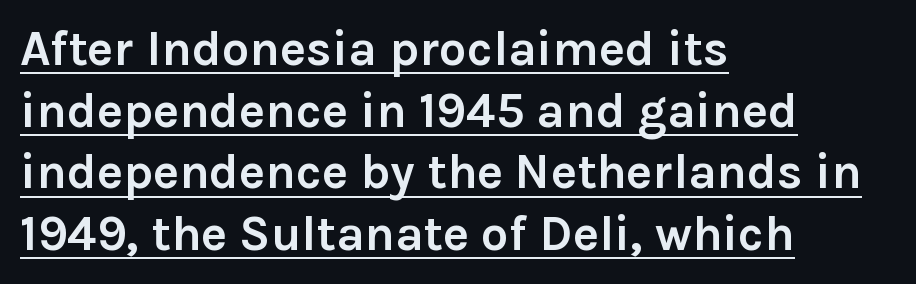
What decoration does the sample have? An underline. Typographic density is high because the face is bold. Each word holds together tightly as a unit, with standard inter-letter gaps. Proportional: the letters do not fall into vertical columns. What kind of face is this? One without serifs — a sans. Regarding leading, the lines here are spaced in the standard way.
